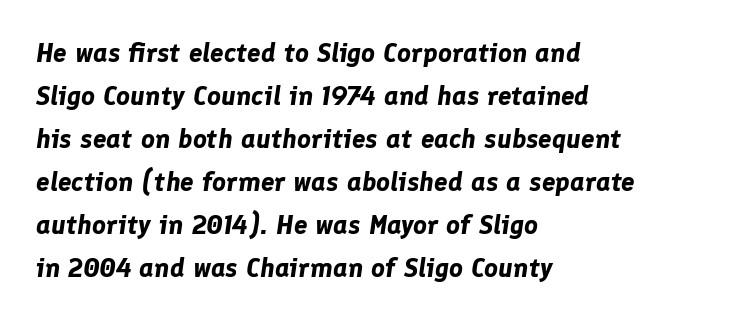
{"italic": "yes", "lean": "right", "slant_degrees": 8, "bold": "yes", "underline": "no", "align": "left", "line_spacing": "normal", "line_spacing_ratio": 1.59, "letter_spacing": "normal", "letter_spacing_em": 0.0, "glyph_px": 27}
